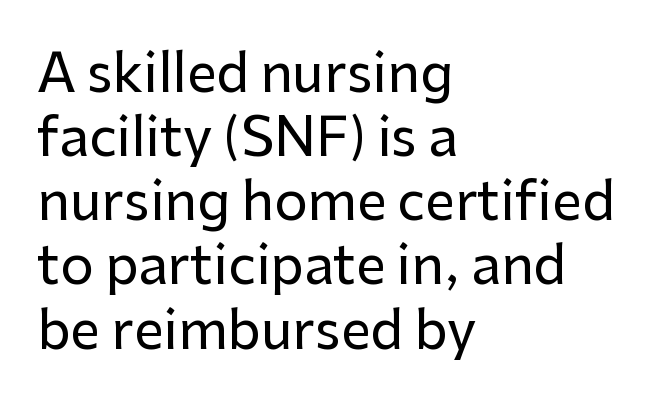
Q: Is the text italic (slanted)? A: No, it is upright.
Q: Is the typeface a serif or a sans-serif typeface? A: Sans-serif.
Q: Is the text underlined? A: No.
Q: How is the paragraph aligned? A: Left-aligned.
Q: Is the spacing between letters normal or unusually wide? A: Normal.
Q: Width (condensed, normal, or wide)? A: Normal.
Q: Stroke contrast? A: Low.
Q: x-height? A: Medium.
Q: Monospaced? A: No.
